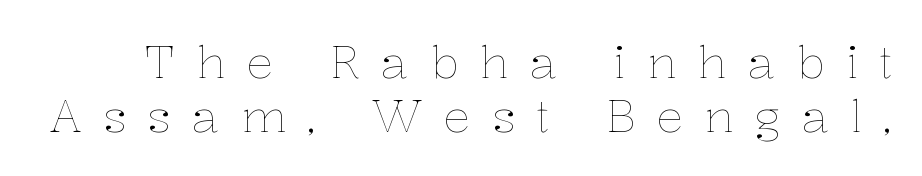
Nobody drew a line under any word here. The rendering uses natural spacing where letterforms have individual widths. The type sits square on the baseline with zero lean. No letter is thick-stroked: the sample isn't bold.
